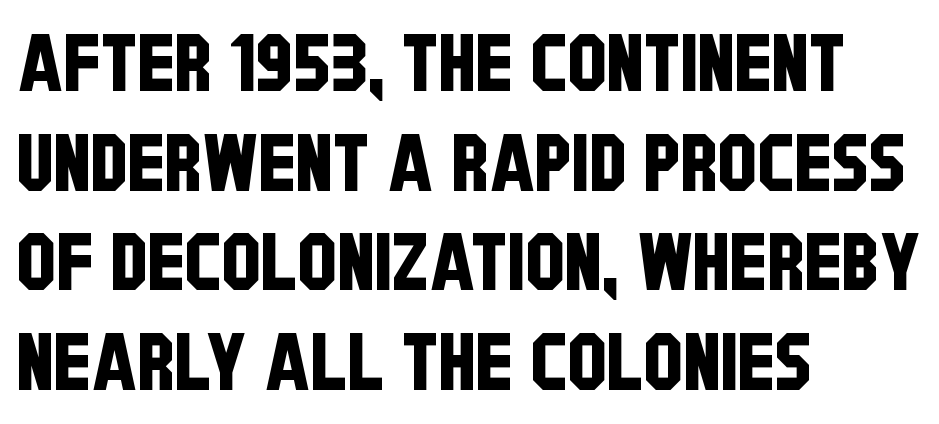
Check where the strokes stop: nothing finishes them off — pure sans. The paragraph has a hard left edge and a soft right edge. The passage shown is not underscored anywhere. The vertical gap from one line to the next is medium.
